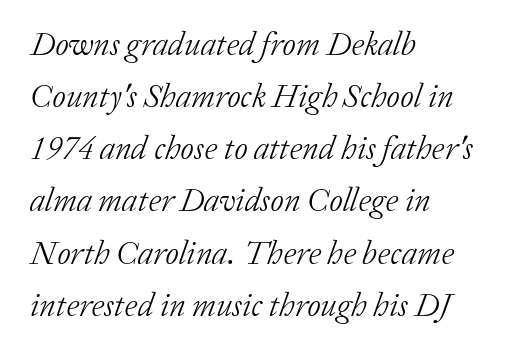
The words here are not underlined. The whole block is typeset with a tilt. Honestly, the row spacing looks completely unremarkable. Spacing verdict: proportional, widths tailored to each character. The designer went with a serif here, giving each stem small feet.
